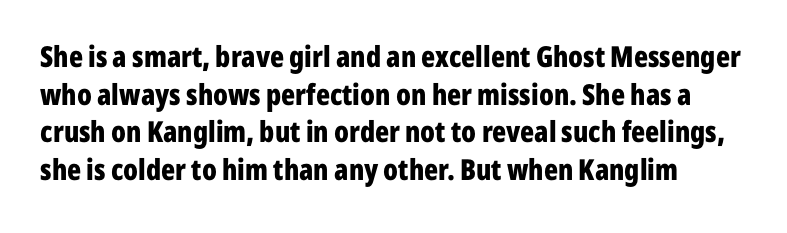
The vertical gap from one line to the next is medium. Looks like regular typesetting: each glyph gets only the width it needs. Chunky letters — that's bold for sure. Underlining? Definitely not there. Honestly, the letter spacing is just normal — you wouldn't notice it. Is there any slant? The stems are plumb.
